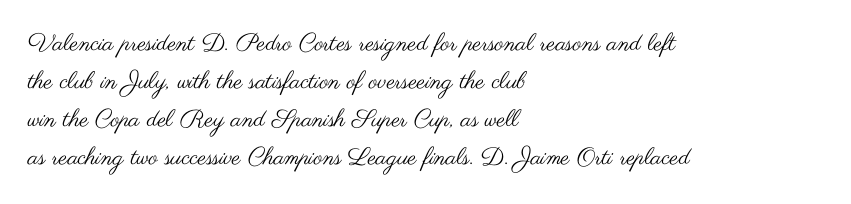
Is there much room between lines? A standard amount, neither cramped nor airy. How are the letters spaced? Ordinarily, with no added tracking. This rendering features lettering with no underline. The paragraph shown leans on its left margin. The weight tops out at a normal text grade.
